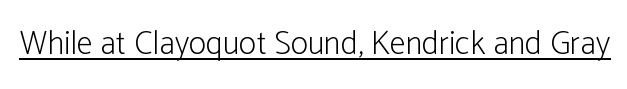
{"serif": "no", "italic": "no", "bold": "no", "weight": "light", "width": "condensed", "stroke_contrast": "low", "x_height": "medium", "monospaced": "no", "underline": "yes", "letter_spacing": "normal", "letter_spacing_em": 0.0, "glyph_px": 33}
